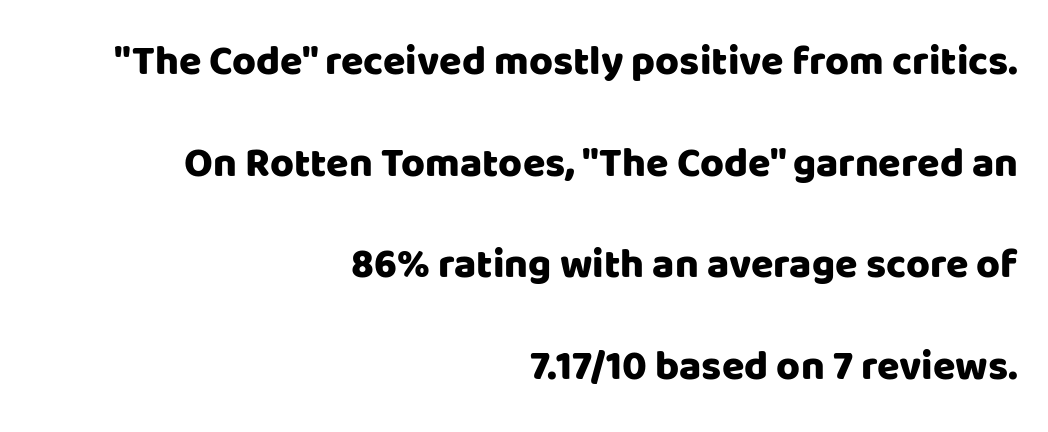
{"serif": "no", "italic": "no", "width": "normal", "stroke_contrast": "low", "x_height": "large", "monospaced": "no", "underline": "no", "align": "right", "line_spacing": "loose", "line_spacing_ratio": 2.48, "letter_spacing": "normal", "letter_spacing_em": 0.0, "glyph_px": 41}
